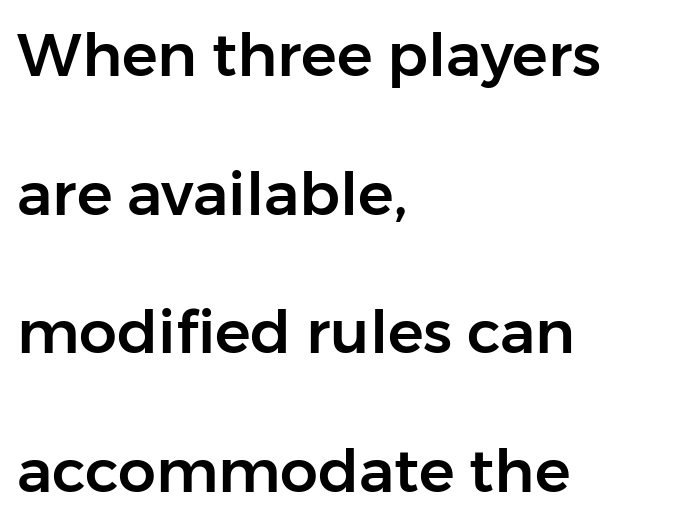
The image shows 60 px sans-serif type, upright; set left-aligned, loose line spacing (2.31x), normal letter spacing, not underlined; low stroke contrast and a medium x-height.
